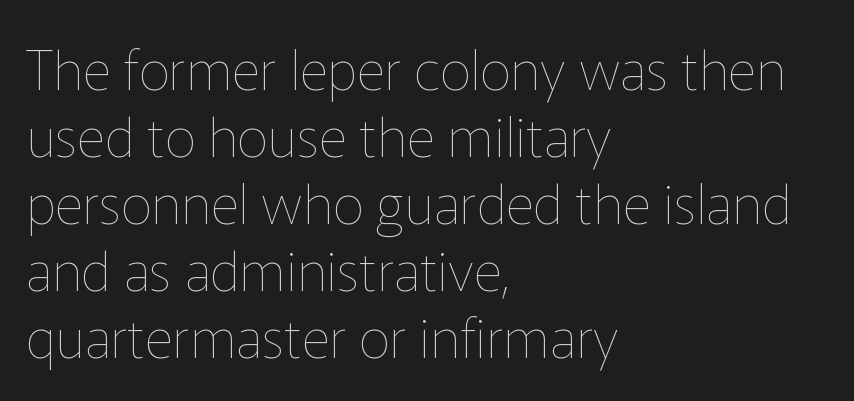
Q: Is the text bold? A: No.
Q: Is the text italic (slanted)? A: No, it is upright.
Q: Is the text underlined? A: No.
Q: How is the paragraph aligned? A: Left-aligned.
Q: Is the spacing between letters normal or unusually wide? A: Normal.
Q: Width (condensed, normal, or wide)? A: Normal.
Q: Stroke contrast? A: Low.
Q: x-height? A: Medium.
Q: Monospaced? A: No.
